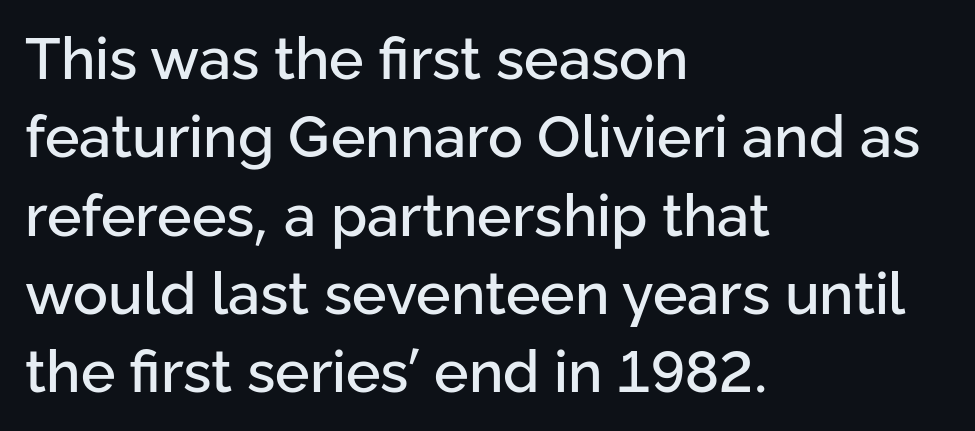
{"serif": "no", "italic": "no", "width": "normal", "stroke_contrast": "low", "x_height": "medium", "monospaced": "no", "underline": "no", "align": "left", "line_spacing": "normal", "line_spacing_ratio": 1.35, "letter_spacing": "normal", "letter_spacing_em": 0.0, "glyph_px": 58}
